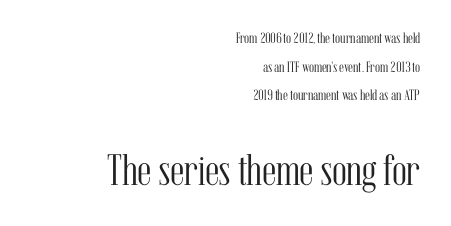
The later block is typeset at a bigger size than the earlier block. You could fit nearly another row in the gap between these rows. You can tell it's not italic because the verticals are truly vertical. Counters stay open thanks to moderate or lighter strokes. The rendering uses natural spacing where letterforms have individual widths. A student would call this right alignment; a typographer would say flush right, rag left.
